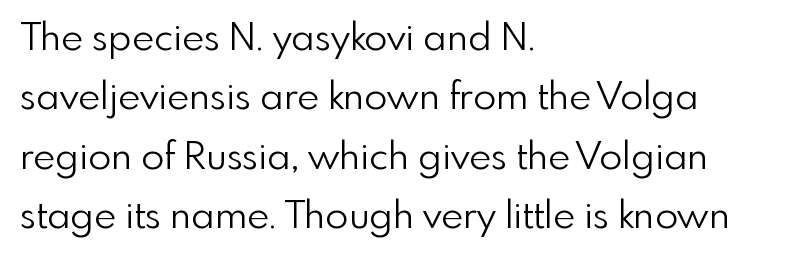
Is there much room between lines? A standard amount, neither cramped nor airy. Note the varied advance widths — an 'i' is clearly narrower than an 'm'. The specimen omits any rule beneath the text block's lines. What kind of face is this? One without serifs — a sans. Which margin do the lines hug? The left one — the right edge is uneven.
